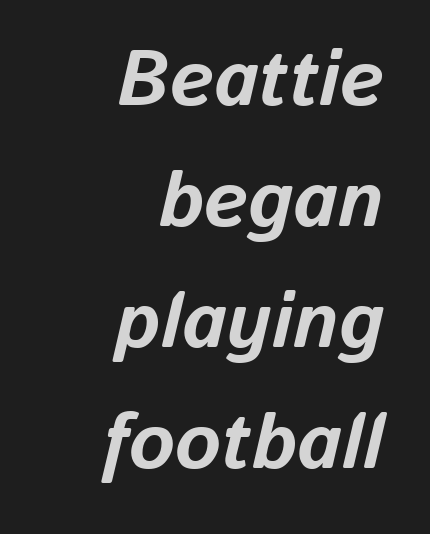
Q: Is the text bold? A: Yes.
Q: Is the text italic (slanted)? A: Yes, it leans right by about 13 degrees.
Q: Is the text underlined? A: No.
Q: How is the paragraph aligned? A: Right-aligned.
Q: Is the spacing between letters normal or unusually wide? A: Normal.
Q: Is the spacing between lines tight, normal or loose? A: Normal.
Q: Width (condensed, normal, or wide)? A: Normal.
Q: Stroke contrast? A: Low.
Q: x-height? A: Medium.
Q: Monospaced? A: No.
